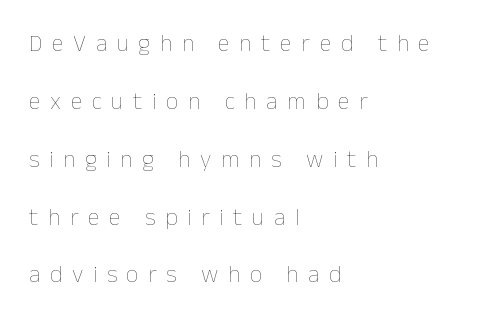
{"italic": "no", "bold": "no", "underline": "no", "align": "left", "line_spacing": "loose", "line_spacing_ratio": 2.41, "letter_spacing": "wide", "letter_spacing_em": 0.4, "glyph_px": 24}
